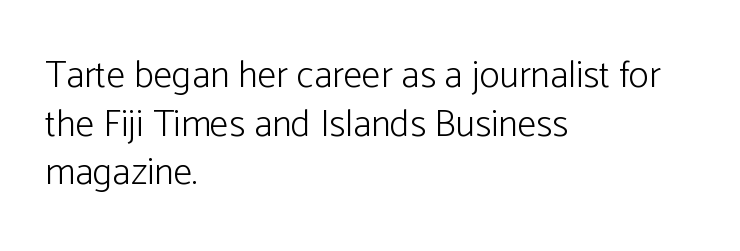
Q: Is the text bold? A: No.
Q: Is the text italic (slanted)? A: No, it is upright.
Q: Is the typeface a serif or a sans-serif typeface? A: Sans-serif.
Q: Is the text underlined? A: No.
Q: How is the paragraph aligned? A: Left-aligned.
Q: Is the spacing between letters normal or unusually wide? A: Normal.
Q: Is the spacing between lines tight, normal or loose? A: Normal.
Q: Width (condensed, normal, or wide)? A: Normal.
Q: Stroke contrast? A: Low.
Q: x-height? A: Medium.
Q: Monospaced? A: No.
